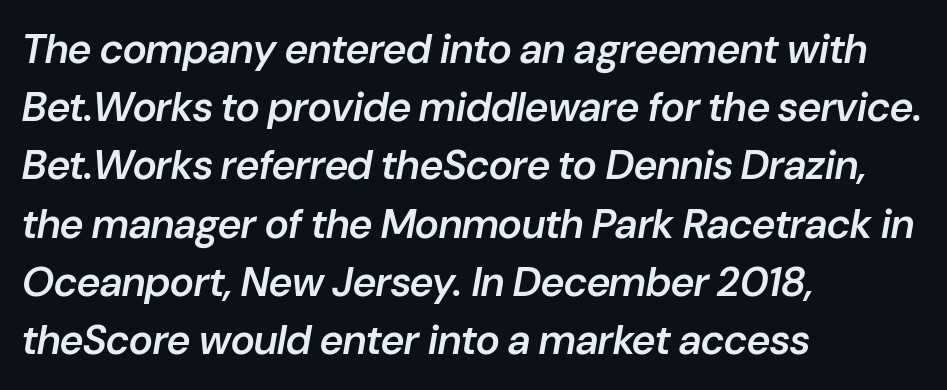
{"italic": "yes", "lean": "right", "slant_degrees": 10, "bold": "semi", "weight": "semibold", "width": "normal", "stroke_contrast": "low", "x_height": "medium", "monospaced": "no", "underline": "no", "align": "left", "line_spacing": "normal", "line_spacing_ratio": 1.42, "letter_spacing": "normal", "letter_spacing_em": 0.0, "glyph_px": 41}
